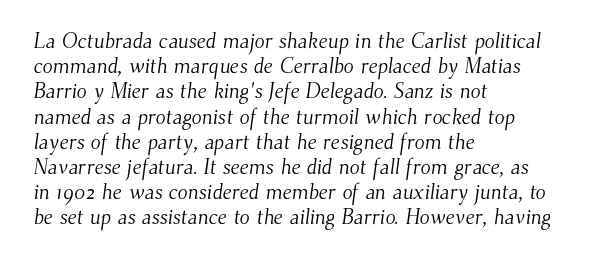
Short and long lines alike share a common starting point at left. Ink coverage per letter is moderate at most. Here the glyphs are tracked normally, forming tight word shapes. A bare baseline throughout the passage.
